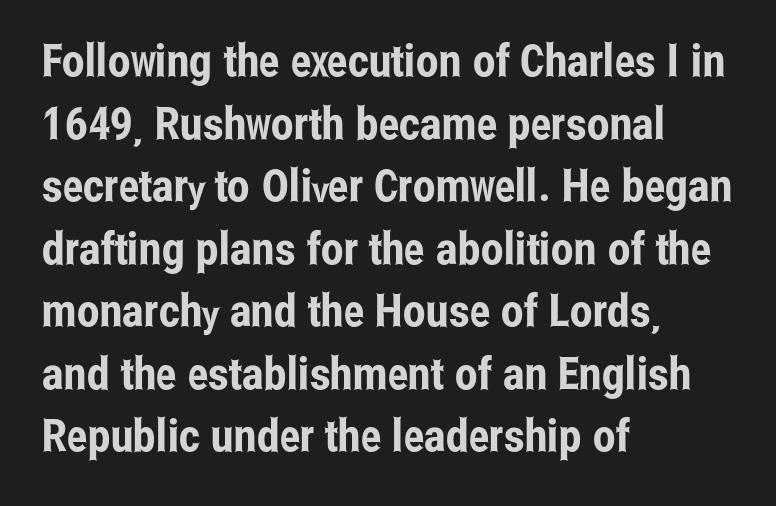
Q: Is the text italic (slanted)? A: No, it is upright.
Q: Is the typeface a serif or a sans-serif typeface? A: Sans-serif.
Q: Is the text underlined? A: No.
Q: How is the paragraph aligned? A: Left-aligned.
Q: Is the spacing between letters normal or unusually wide? A: Normal.
Q: Is the spacing between lines tight, normal or loose? A: Normal.
Q: Width (condensed, normal, or wide)? A: Condensed.
Q: Stroke contrast? A: Low.
Q: x-height? A: Medium.
Q: Monospaced? A: No.
